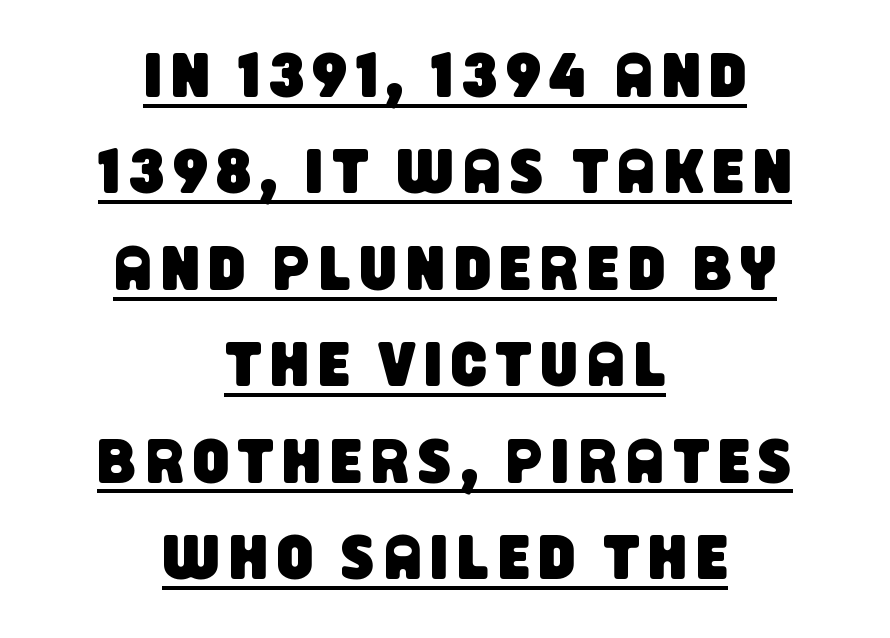
The image shows 63 px condensed sans-serif type; set centered, normal line spacing (1.53x), underlined; low stroke contrast and a large x-height.
